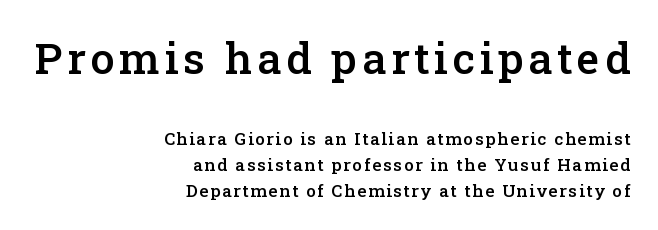
Compare the two chunks: the upper has the greater cap height. The letters advance in unequal steps, a hallmark of proportional type. You can tell it's not italic because the verticals are truly vertical. Type without underlining.
